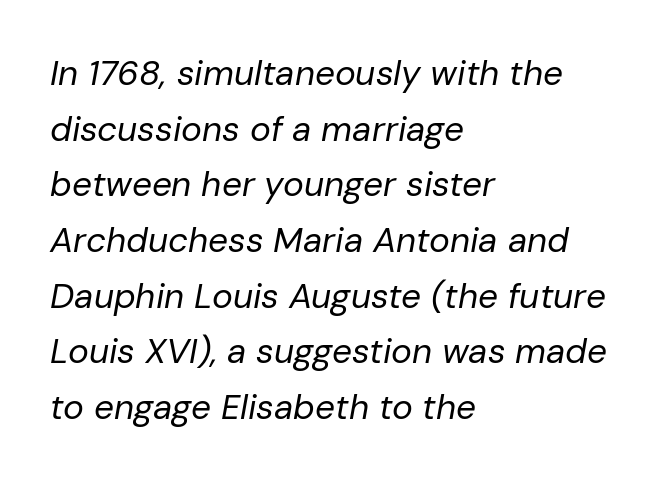
The rendering uses natural spacing where letterforms have individual widths. Looking at the ascenders, they clearly lean. The typeface has the unassuming heft of standard copy or less. Caption: standard tracking, unaltered. The zone under the glyphs is completely vacant.
